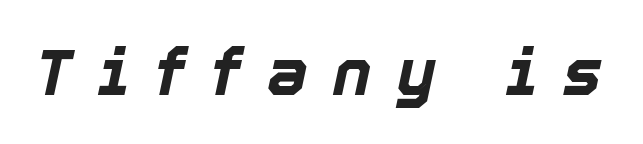
Q: Is the text bold? A: Yes.
Q: Is the text italic (slanted)? A: Yes, it leans right by about 12 degrees.
Q: Is the text underlined? A: No.
Q: Is the spacing between letters normal or unusually wide? A: Unusually wide.
Q: Width (condensed, normal, or wide)? A: Normal.
Q: x-height? A: Medium.
Q: Monospaced? A: No.
